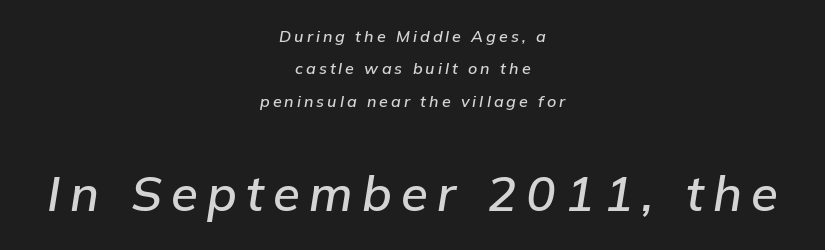
{"italic": "yes", "lean": "right", "slant_degrees": 9, "width": "normal", "stroke_contrast": "low", "x_height": "medium", "monospaced": "no", "underline": "no", "align": "center", "line_spacing": "loose", "line_spacing_ratio": 2.02, "larger_block": "second", "size_ratio": 3.06, "glyph_px": 49}
